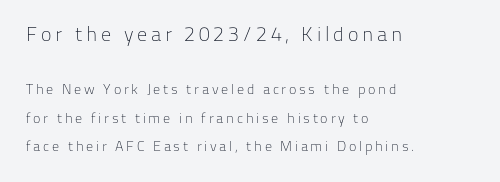
{"italic": "no", "bold": "no", "underline": "no", "align": "left", "line_spacing": "loose", "line_spacing_ratio": 2.05, "larger_block": "first", "size_ratio": 1.43, "glyph_px": 20}
